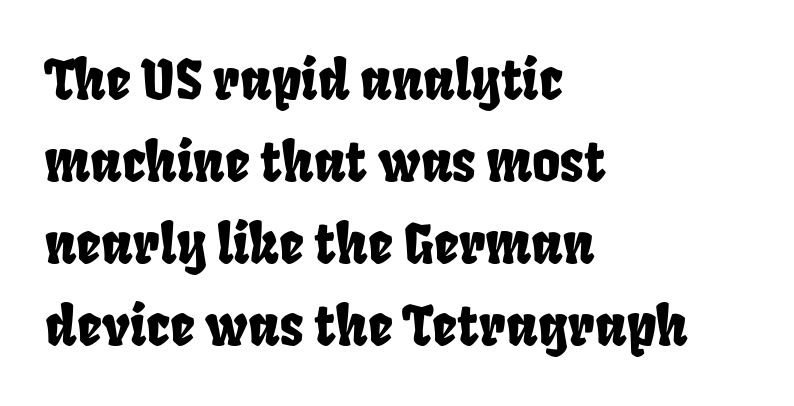
Proportional: the letters do not fall into vertical columns. Baseline-to-baseline distance is the conventional proportion of letter height. These lines are composed in type without serifs. The tracking reads as untouched default to a designer's eye. The space beneath each line is pristine and unruled.
